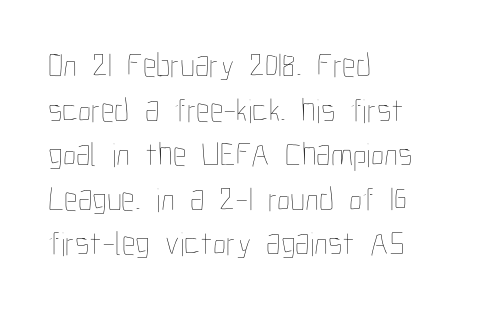
Q: Is the text bold? A: No.
Q: Is the text italic (slanted)? A: No, it is upright.
Q: Is the text underlined? A: No.
Q: How is the paragraph aligned? A: Left-aligned.
Q: Is the spacing between letters normal or unusually wide? A: Normal.
Q: Is the spacing between lines tight, normal or loose? A: Normal.
Q: Width (condensed, normal, or wide)? A: Condensed.
Q: Stroke contrast? A: Low.
Q: x-height? A: Medium.
Q: Monospaced? A: No.
